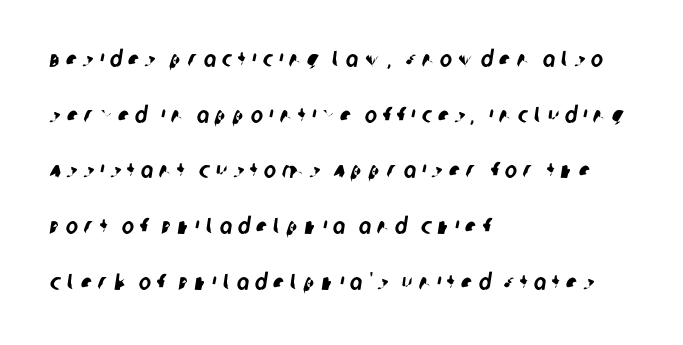
Q: Is the text underlined? A: No.
Q: How is the paragraph aligned? A: Left-aligned.
Q: Is the spacing between letters normal or unusually wide? A: Unusually wide.
Q: Is the spacing between lines tight, normal or loose? A: Loose.
